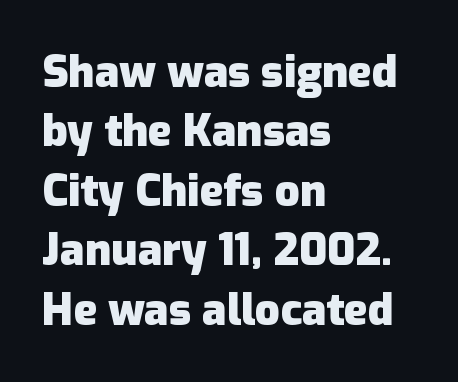
Bare-footed words on every line. The rendering keeps characters at their native spacing. A student would call this left alignment; a typographer would say flush left, rag right. Type style note: lacks serifs.
